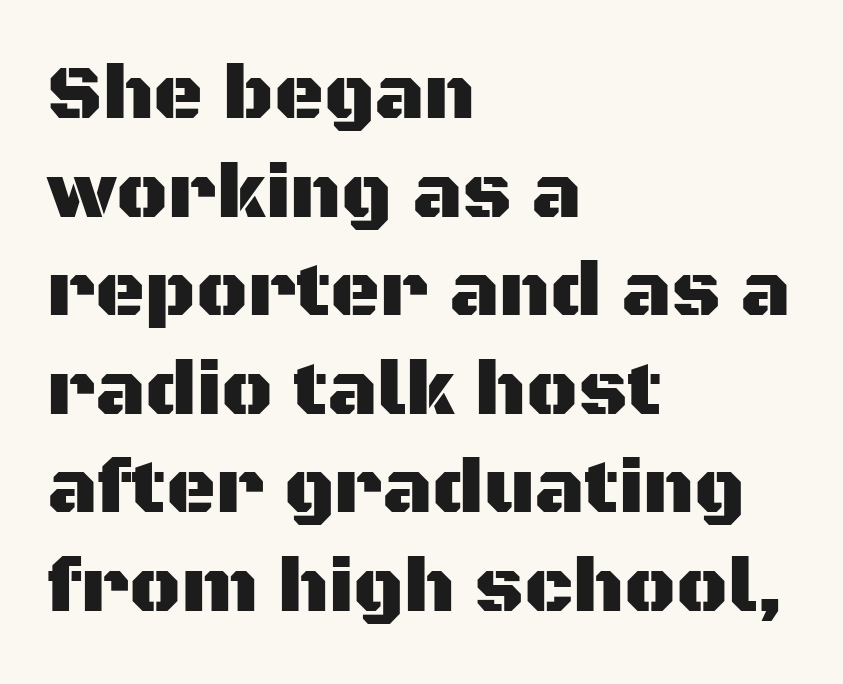
The image shows 77 px sans-serif type, upright; set left-aligned, normal line spacing (1.28x), normal letter spacing, not underlined; medium stroke contrast and a large x-height.
